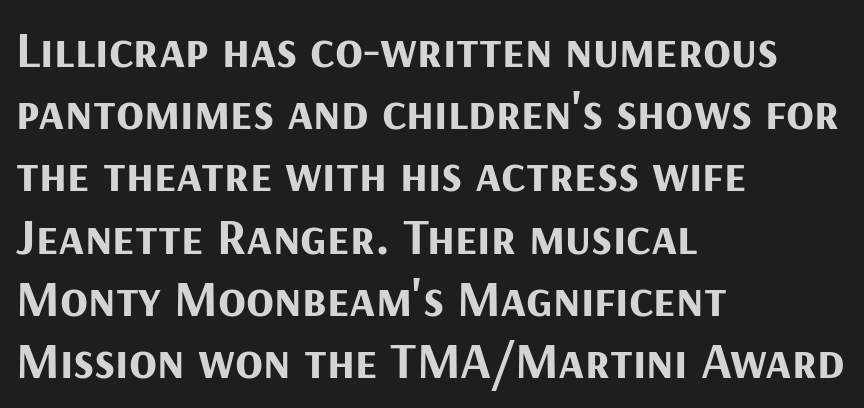
The rendering uses natural spacing where letterforms have individual widths. On the weight axis this lands at bold, roughly 700. Notice how the passage keeps a crisp vertical edge on the left only. Words float on clear page, feet unadorned.
